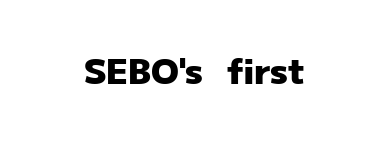
The image shows 34 px heavy sans-serif type, upright; set normal letter spacing, not underlined; low stroke contrast and a medium x-height.
